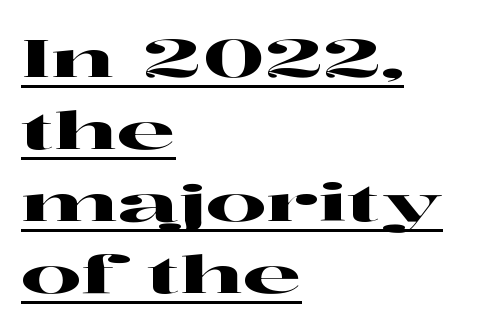
Q: Is the text italic (slanted)? A: No, it is upright.
Q: Is the typeface a serif or a sans-serif typeface? A: Serif.
Q: Is the text underlined? A: Yes.
Q: How is the paragraph aligned? A: Left-aligned.
Q: Is the spacing between letters normal or unusually wide? A: Normal.
Q: Is the spacing between lines tight, normal or loose? A: Normal.
Q: Width (condensed, normal, or wide)? A: Wide.
Q: Stroke contrast? A: High.
Q: x-height? A: Medium.
Q: Monospaced? A: No.
